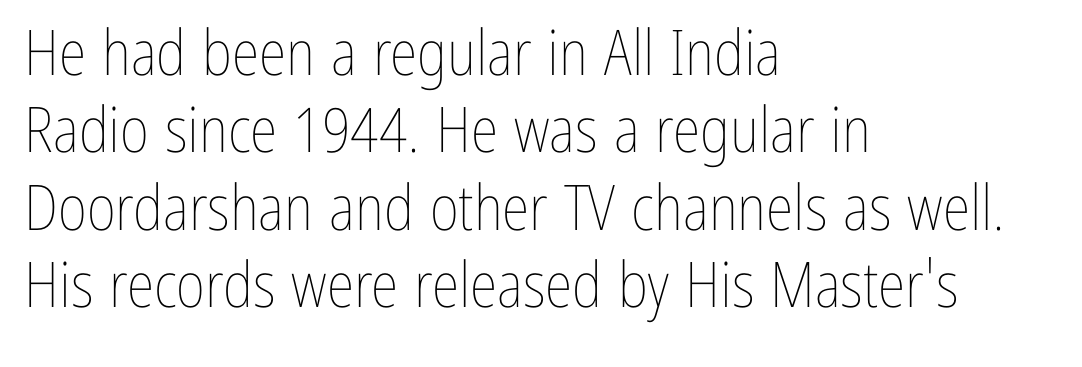
Character widths vary here, with narrow letters taking less room than wide ones. Notice how the stems are strictly vertical — no italics here. Quick note: underline off. Bold? No — there's no thickening of the strokes. Typeset ragged right — the left edge is the straight one.
